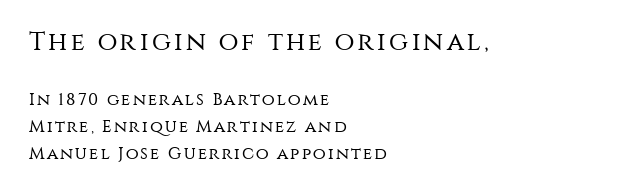
{"italic": "no", "bold": "no", "underline": "no", "align": "left", "line_spacing": "normal", "line_spacing_ratio": 1.58, "larger_block": "first", "size_ratio": 1.53, "glyph_px": 26}
